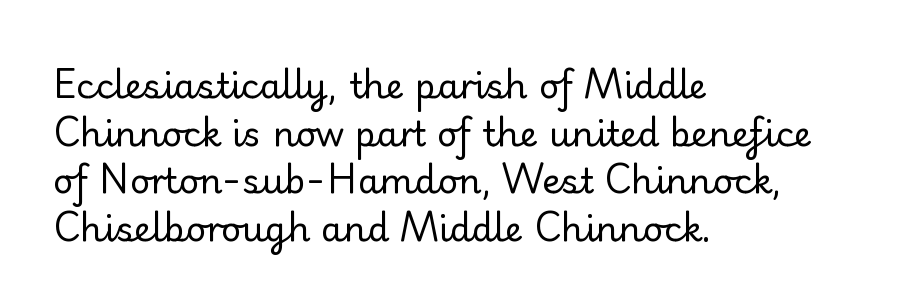
The image shows 35 px regular-weight sans-serif type, upright; set left-aligned, normal line spacing (1.36x), normal letter spacing, not underlined; low stroke contrast and a small x-height.
